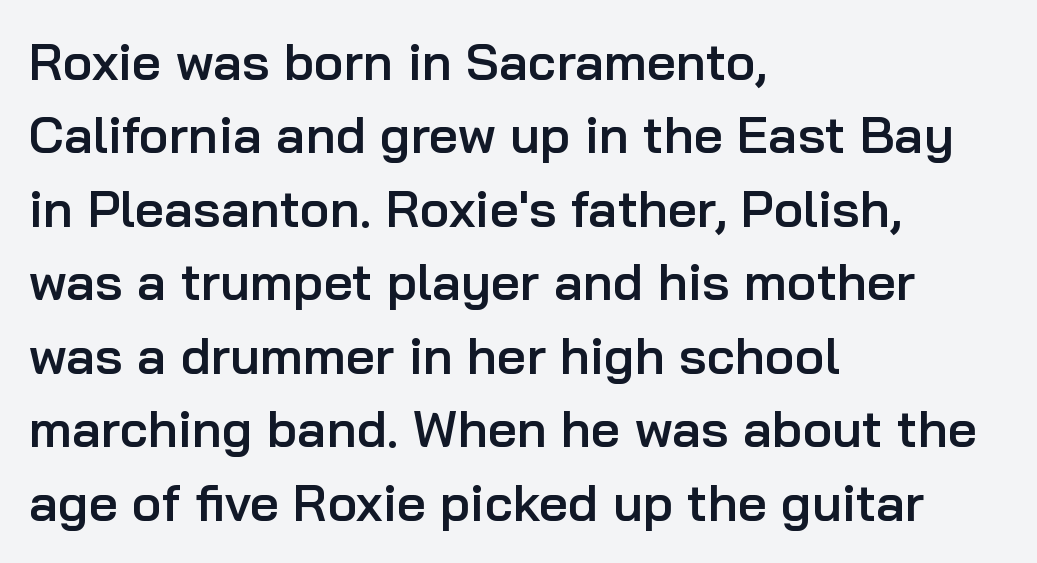
{"serif": "no", "italic": "no", "bold": "semi", "weight": "semibold", "width": "normal", "stroke_contrast": "low", "x_height": "medium", "monospaced": "no", "underline": "no", "align": "left", "line_spacing": "normal", "line_spacing_ratio": 1.44, "letter_spacing": "normal", "letter_spacing_em": 0.0, "glyph_px": 51}
